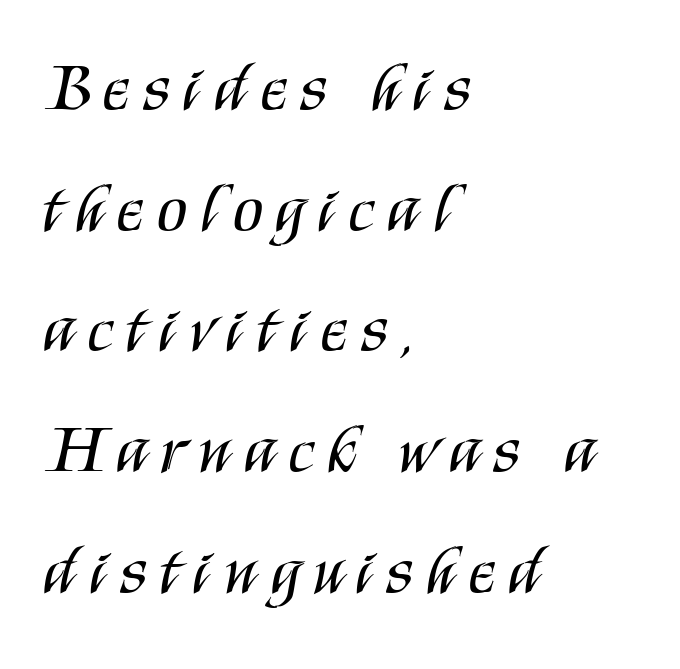
The image shows 69 px regular-weight, condensed sans-serif type; set left-aligned, line spacing 1.75x, unusually wide letter spacing (+0.2 em), not underlined; medium stroke contrast and a large x-height.
